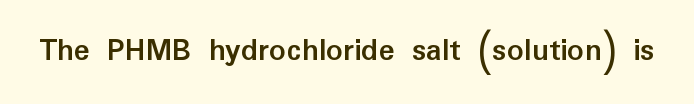
Q: Is the text bold? A: Yes.
Q: Is the text italic (slanted)? A: No, it is upright.
Q: Is the typeface a serif or a sans-serif typeface? A: Sans-serif.
Q: Is the text underlined? A: No.
Q: Is the spacing between letters normal or unusually wide? A: Normal.
Q: Width (condensed, normal, or wide)? A: Normal.
Q: Stroke contrast? A: Low.
Q: x-height? A: Medium.
Q: Monospaced? A: No.
